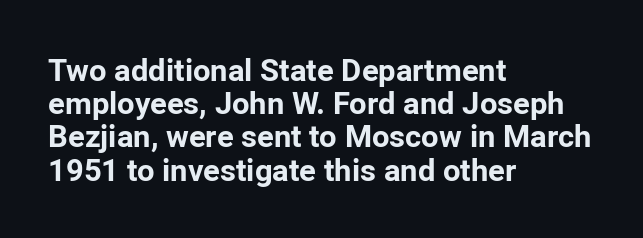
Q: Is the text bold? A: Yes.
Q: Is the text italic (slanted)? A: No, it is upright.
Q: Is the typeface a serif or a sans-serif typeface? A: Sans-serif.
Q: Is the text underlined? A: No.
Q: How is the paragraph aligned? A: Left-aligned.
Q: Is the spacing between letters normal or unusually wide? A: Normal.
Q: Is the spacing between lines tight, normal or loose? A: Tight.
Q: Width (condensed, normal, or wide)? A: Normal.
Q: Stroke contrast? A: Low.
Q: x-height? A: Medium.
Q: Monospaced? A: No.
